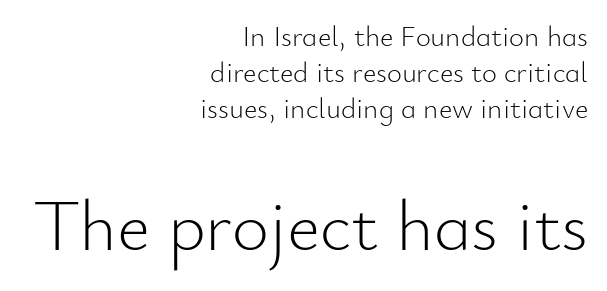
Type size steps up from the first block to the second. Here the designer chose a conventional face with non-uniform glyph widths. How are the letters spaced? Ordinarily, with no added tracking. The typeface has the unassuming heft of standard copy or less.
